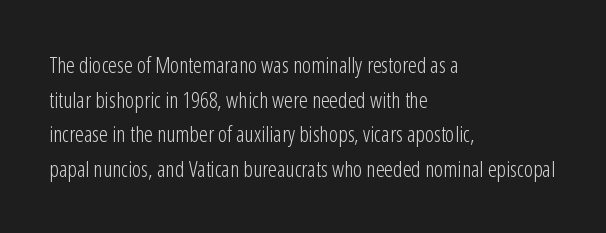
Which margin do the lines hug? The left one — the right edge is uneven. This is roman type, the default non-slanted kind. Summary of vertical rhythm: regular, with standard interline spacing. These glyphs show unthickened strokes, regular width or finer. The rendering keeps characters at their native spacing. The gap between lines stays unmarked.
